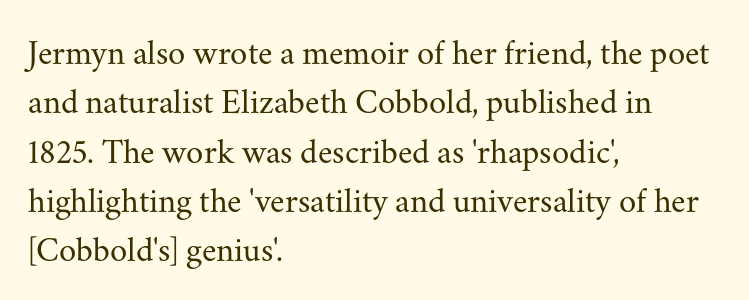
Q: Is the text bold? A: No.
Q: Is the text italic (slanted)? A: No, it is upright.
Q: Is the typeface a serif or a sans-serif typeface? A: Serif.
Q: Is the text underlined? A: No.
Q: How is the paragraph aligned? A: Left-aligned.
Q: Is the spacing between letters normal or unusually wide? A: Normal.
Q: Is the spacing between lines tight, normal or loose? A: Normal.
Q: Width (condensed, normal, or wide)? A: Normal.
Q: Stroke contrast? A: Medium.
Q: x-height? A: Small.
Q: Monospaced? A: No.
